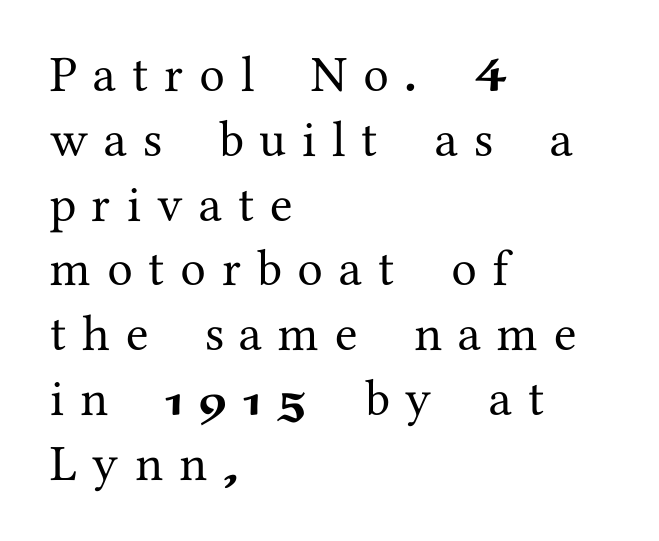
Q: Is the text italic (slanted)? A: No, it is upright.
Q: Is the typeface a serif or a sans-serif typeface? A: Serif.
Q: Is the text underlined? A: No.
Q: How is the paragraph aligned? A: Left-aligned.
Q: Is the spacing between letters normal or unusually wide? A: Unusually wide.
Q: Is the spacing between lines tight, normal or loose? A: Normal.
Q: Width (condensed, normal, or wide)? A: Normal.
Q: Stroke contrast? A: Medium.
Q: x-height? A: Medium.
Q: Monospaced? A: No.
